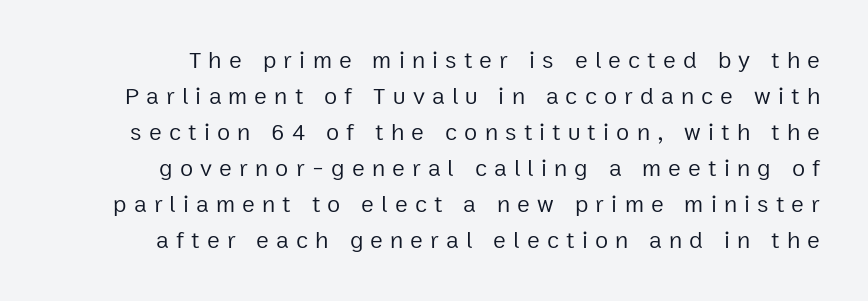
Is there any slant? The stems are plumb. A quiet, ordinary-to-light weight characterises the typeface. The rows are spaced the way most documents space them. Tracking value appears strongly positive — letters spread wide. The passage shown is not underscored anywhere.
